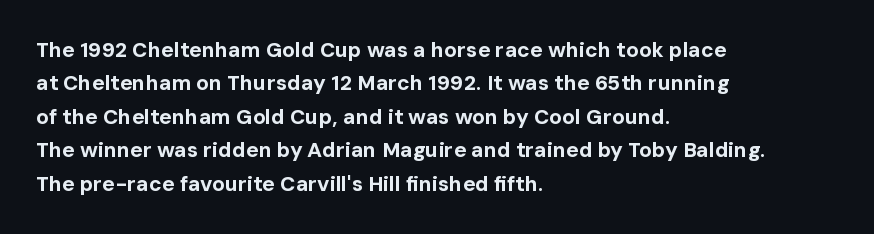
The image shows 21 px bold type, upright; set left-aligned, normal line spacing (1.59x), normal letter spacing, not underlined.
